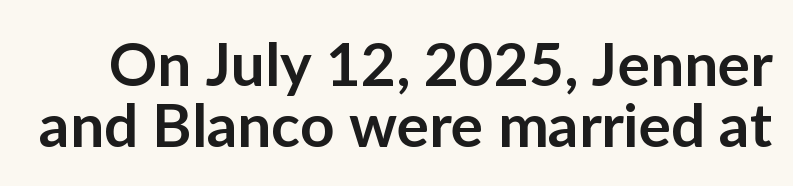
The font is running at a semibold setting, under full bold. In terms of leading, this rendering errs on the cramped side. Designer's note — italics off, roman on. Nobody touched the tracking dial on this one.
